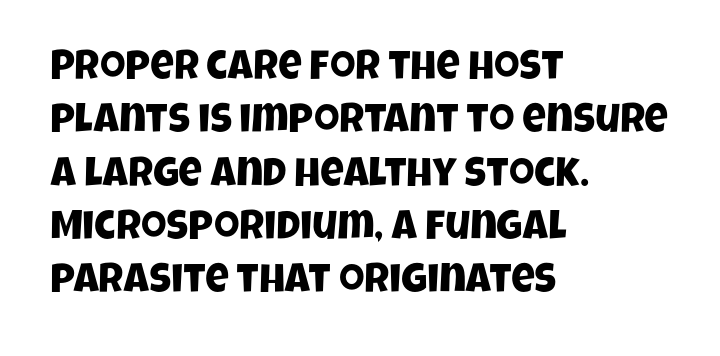
Line beginnings align vertically; line endings do not. Notice how descenders clear the ascenders below comfortably — that's standard leading. There is no visible air inserted between adjacent glyphs. Note: no serifs on the glyphs. Bare-footed words on every line. Think of a printed novel: that variable character pitch is what you see here.
